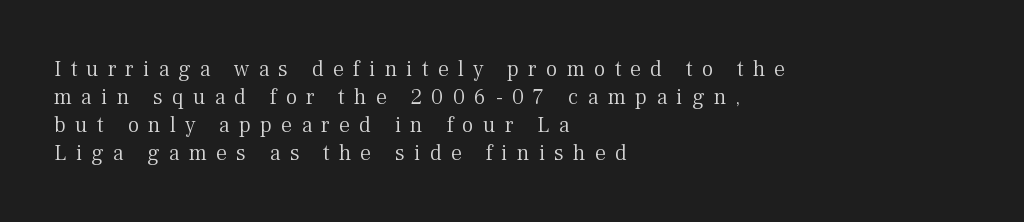
The lettering holds an erect, upright posture throughout. Stems and bowls with no extra thickness — not bold. The compositor pushed each line to the left boundary. Tracking value appears strongly positive — letters spread wide. Underline: absent.
